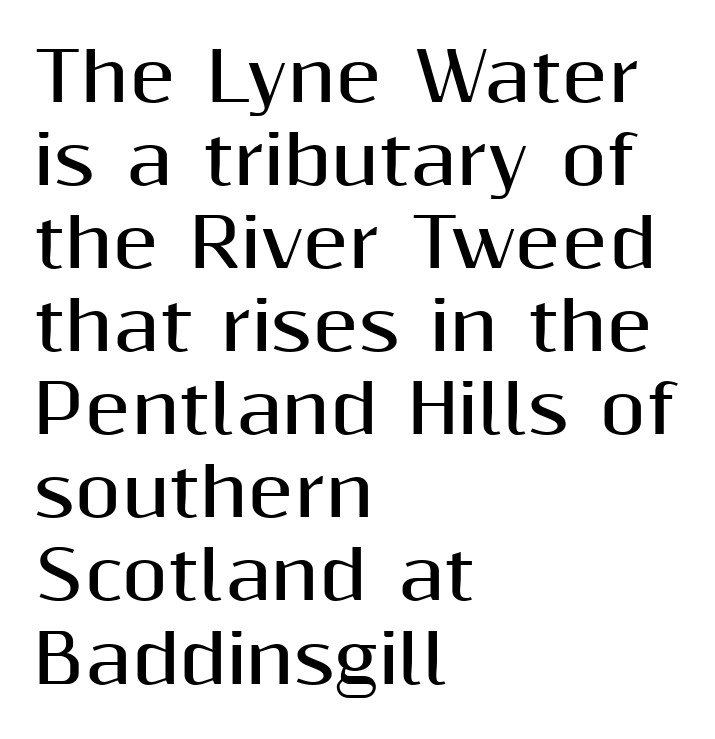
{"serif": "no", "italic": "no", "bold": "yes", "weight": "bold", "width": "normal", "stroke_contrast": "medium", "x_height": "medium", "monospaced": "no", "underline": "no", "align": "left", "line_spacing_ratio": 1.24, "letter_spacing": "normal", "letter_spacing_em": 0.0, "glyph_px": 67}
